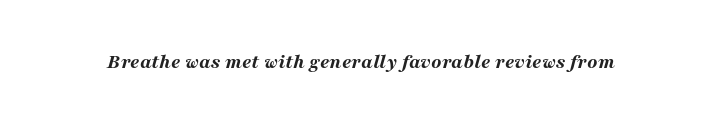
Q: Is the text bold? A: Yes.
Q: Is the text italic (slanted)? A: Yes, it leans right by about 16 degrees.
Q: Is the text underlined? A: No.
Q: Is the spacing between letters normal or unusually wide? A: Normal.
